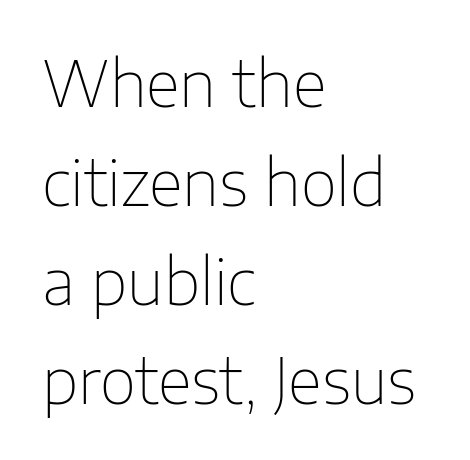
{"serif": "no", "italic": "no", "bold": "no", "weight": "thin", "width": "normal", "stroke_contrast": "low", "x_height": "medium", "monospaced": "no", "underline": "no", "align": "left", "line_spacing": "normal", "line_spacing_ratio": 1.57, "letter_spacing": "normal", "letter_spacing_em": 0.0, "glyph_px": 63}
